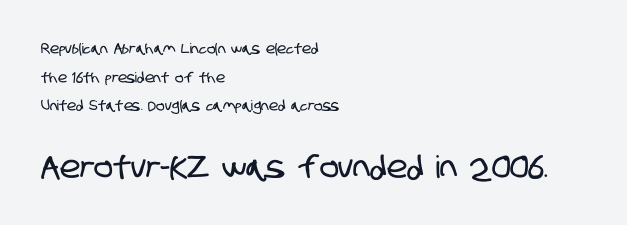
Which margin do the lines hug? The left one — the right edge is uneven. Look at the bottom of the vertical strokes: they stop flat, with no serifs. The more generous point size was reserved for the lower chunk. Airy leading. Character widths vary here, with narrow letters taking less room than wide ones.
